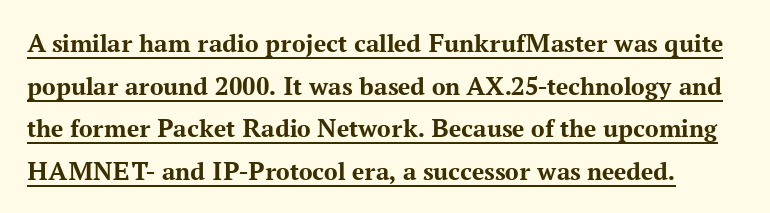
Q: Is the text bold? A: Yes.
Q: Is the text italic (slanted)? A: No, it is upright.
Q: Is the text underlined? A: Yes.
Q: Is the spacing between letters normal or unusually wide? A: Normal.
Q: Is the spacing between lines tight, normal or loose? A: Normal.
